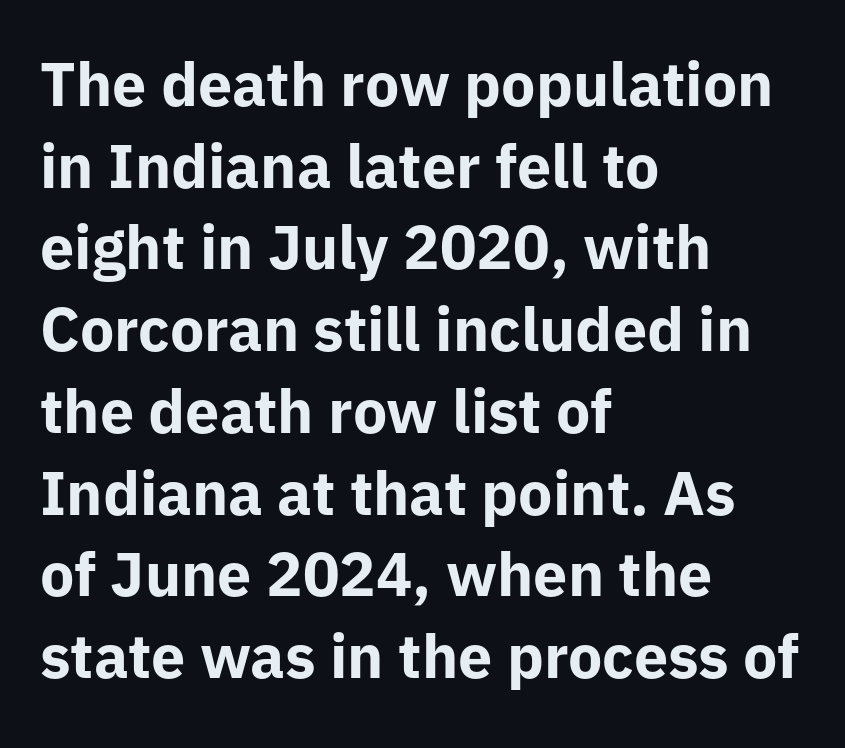
Q: Is the text bold? A: Yes.
Q: Is the text italic (slanted)? A: No, it is upright.
Q: Is the typeface a serif or a sans-serif typeface? A: Sans-serif.
Q: Is the text underlined? A: No.
Q: How is the paragraph aligned? A: Left-aligned.
Q: Is the spacing between letters normal or unusually wide? A: Normal.
Q: Is the spacing between lines tight, normal or loose? A: Normal.
Q: Width (condensed, normal, or wide)? A: Normal.
Q: Stroke contrast? A: Low.
Q: x-height? A: Medium.
Q: Monospaced? A: No.
